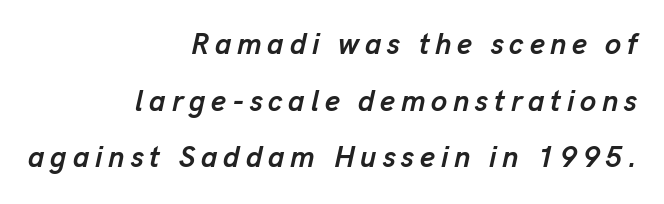
{"italic": "yes", "lean": "right", "slant_degrees": 13, "bold": "yes", "weight": "semibold", "width": "normal", "stroke_contrast": "low", "x_height": "medium", "monospaced": "no", "underline": "no", "align": "right", "line_spacing": "loose", "line_spacing_ratio": 1.95, "letter_spacing": "wide", "letter_spacing_em": 0.2, "glyph_px": 29}
